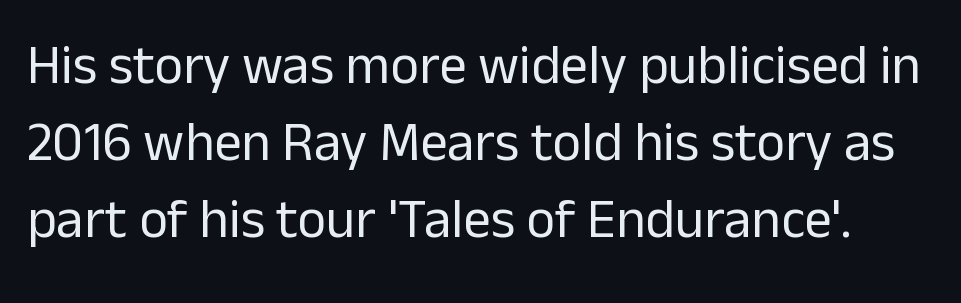
{"serif": "no", "italic": "no", "bold": "no", "weight": "regular", "width": "normal", "stroke_contrast": "low", "x_height": "medium", "monospaced": "no", "underline": "no", "line_spacing": "normal", "line_spacing_ratio": 1.4, "letter_spacing": "normal", "letter_spacing_em": 0.0, "glyph_px": 55}
